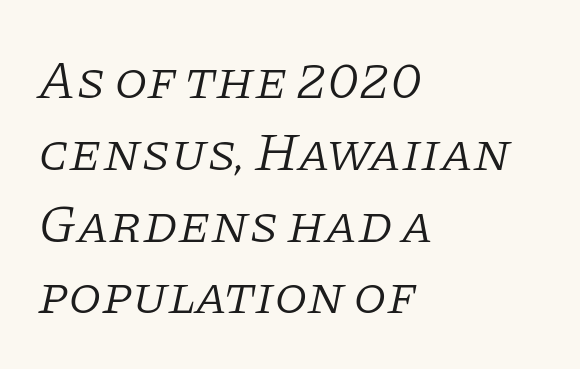
{"serif": "yes", "italic": "yes", "lean": "right", "slant_degrees": 11, "bold": "no", "weight": "light", "width": "normal", "stroke_contrast": "low", "x_height": "large", "monospaced": "no", "underline": "no", "align": "left", "line_spacing": "normal", "line_spacing_ratio": 1.33, "letter_spacing": "normal", "letter_spacing_em": 0.0, "glyph_px": 54}
